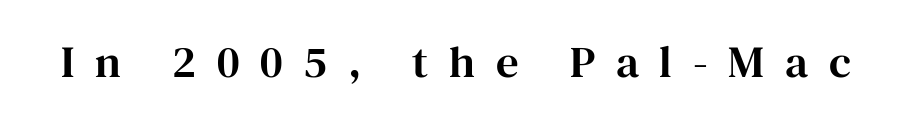
The tracking reads as deliberately expanded to a designer's eye. Quick note: underline off. Serifs: yes, visible at the terminals of the letterforms. Tall strokes in this sample are plumb rather than angled.
